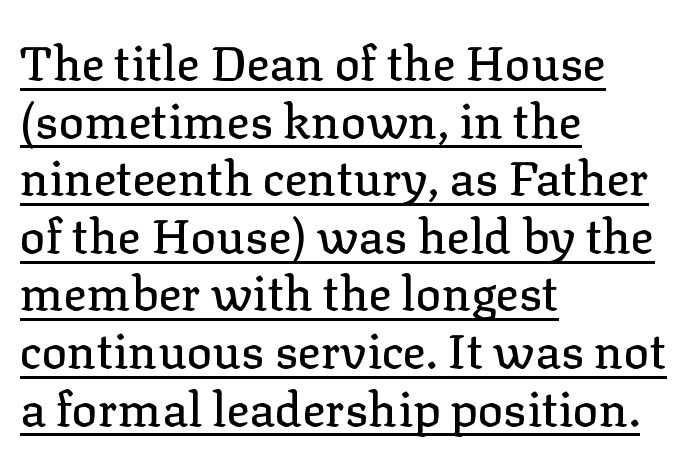
{"serif": "yes", "italic": "no", "width": "normal", "stroke_contrast": "low", "x_height": "medium", "monospaced": "no", "underline": "yes", "align": "left", "line_spacing_ratio": 1.2, "letter_spacing": "normal", "letter_spacing_em": 0.0, "glyph_px": 48}
